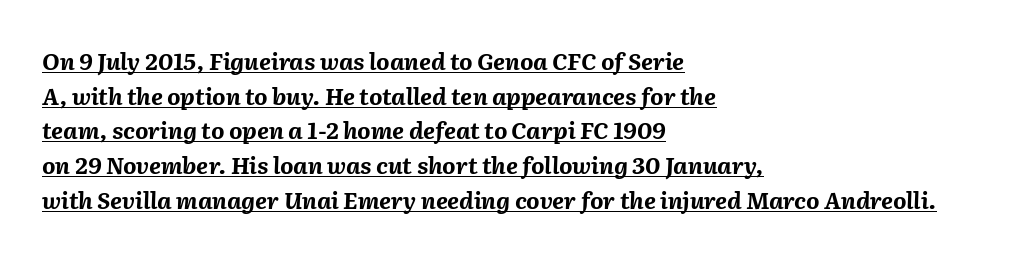
The image shows 23 px bold type, italic (leaning right); set left-aligned, normal line spacing (1.51x), normal letter spacing, underlined.
